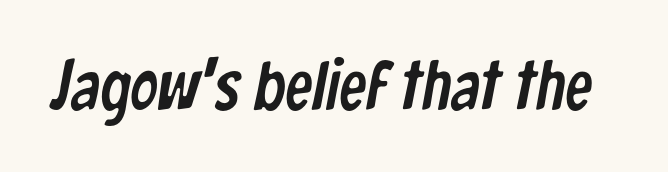
Glyph-to-glyph distance matches everyday printed text. Is this a fixed-width face? No — the glyphs have proportional, varying widths. Quick note: underline off. The face used here is a sans, in the tradition of grotesques and geometrics.
